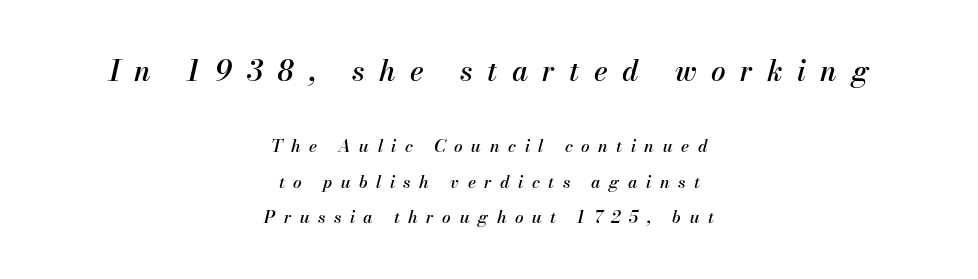
Q: Is the text italic (slanted)? A: Yes, it leans right by about 13 degrees.
Q: Is the text underlined? A: No.
Q: How is the paragraph aligned? A: Centered.
Q: Is the spacing between letters normal or unusually wide? A: Unusually wide.
Q: Is the spacing between lines tight, normal or loose? A: Loose.
Q: Which block of text is set in a larger size, the first (top) or the second (bottom)? A: The first (top) one.
Q: Width (condensed, normal, or wide)? A: Normal.
Q: Stroke contrast? A: Medium.
Q: x-height? A: Small.
Q: Monospaced? A: No.
